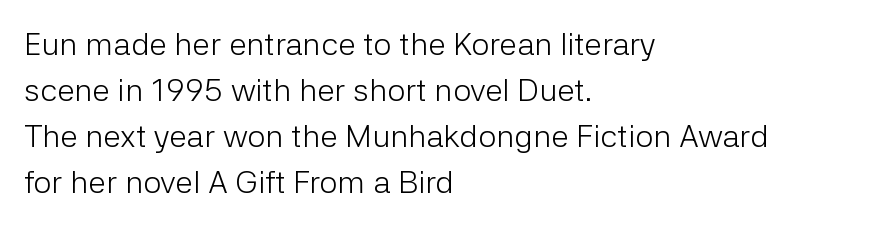
{"serif": "no", "italic": "no", "bold": "no", "weight": "light", "width": "normal", "stroke_contrast": "low", "x_height": "medium", "monospaced": "no", "underline": "no", "align": "left", "line_spacing": "normal", "line_spacing_ratio": 1.44, "letter_spacing": "normal", "letter_spacing_em": 0.0, "glyph_px": 32}
